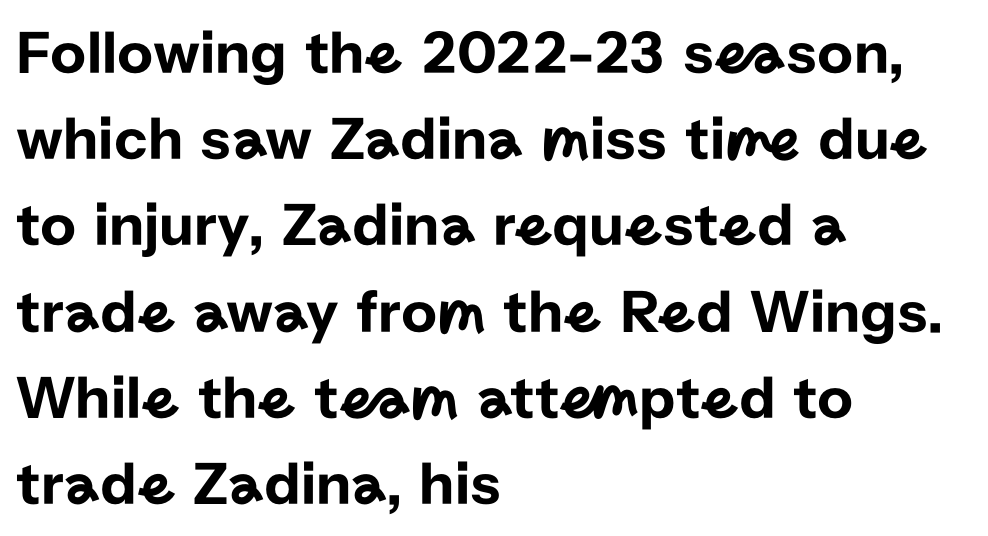
The image shows 62 px sans-serif type, upright; set left-aligned, normal line spacing (1.39x), normal letter spacing, not underlined; low stroke contrast and a medium x-height.
